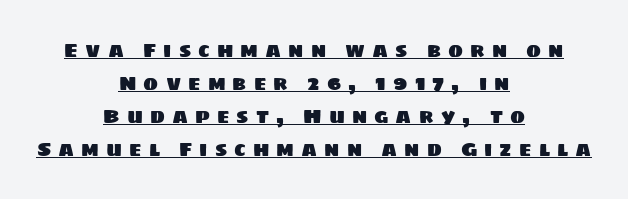
{"underline": "yes", "align": "center", "line_spacing": "normal", "line_spacing_ratio": 1.65, "letter_spacing": "wide", "letter_spacing_em": 0.35, "glyph_px": 20}
